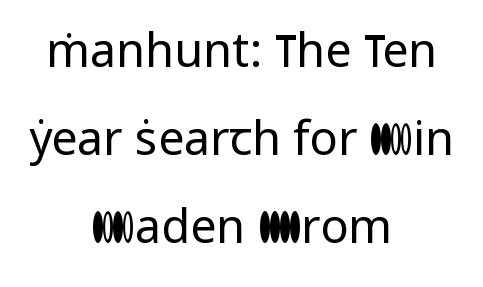
Q: Is the text bold? A: No.
Q: Is the text italic (slanted)? A: No, it is upright.
Q: Is the typeface a serif or a sans-serif typeface? A: Sans-serif.
Q: Is the text underlined? A: No.
Q: How is the paragraph aligned? A: Centered.
Q: Is the spacing between letters normal or unusually wide? A: Normal.
Q: Width (condensed, normal, or wide)? A: Normal.
Q: Stroke contrast? A: Low.
Q: x-height? A: Medium.
Q: Monospaced? A: No.
